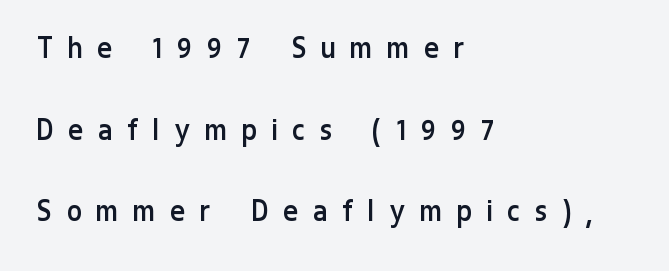
{"serif": "no", "italic": "no", "bold": "no", "weight": "regular", "width": "condensed", "stroke_contrast": "low", "x_height": "medium", "monospaced": "no", "underline": "no", "align": "left", "line_spacing": "loose", "line_spacing_ratio": 2.4, "letter_spacing": "wide", "letter_spacing_em": 0.47, "glyph_px": 34}
